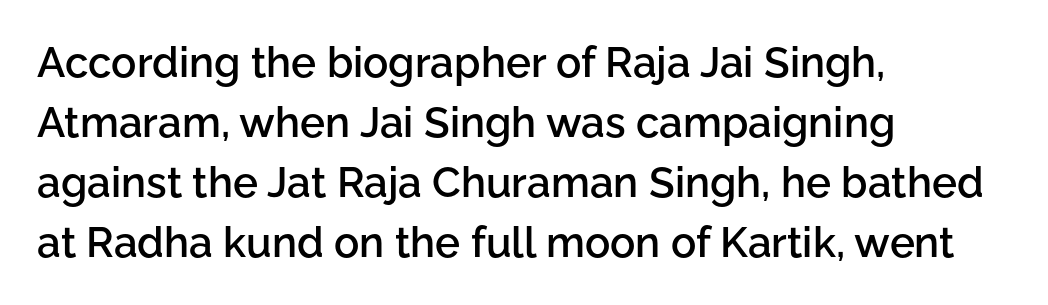
The image shows 42 px semibold sans-serif type, upright; set left-aligned, normal line spacing (1.43x), normal letter spacing, not underlined; low stroke contrast and a medium x-height.
